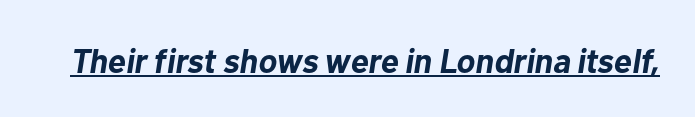
The text carries the slant typical of an italic or oblique font. Students, observe the line beneath the letters — that is underlining. This sample has the flowing, uneven cadence of proportional lettering. Each word holds together tightly as a unit, with standard inter-letter gaps. In terms of weight, the rendering is a true, heavy bold.
